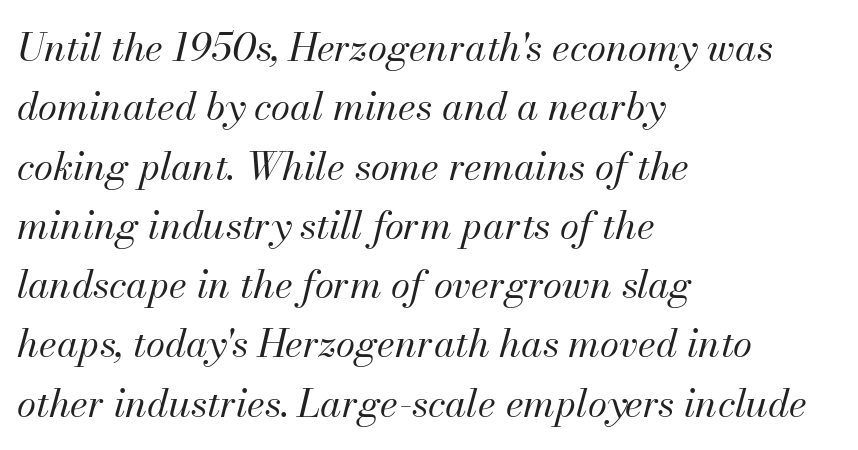
The image shows 39 px regular-weight type, italic (leaning right); set left-aligned, normal line spacing (1.52x), normal letter spacing, not underlined; medium stroke contrast and a small x-height.
